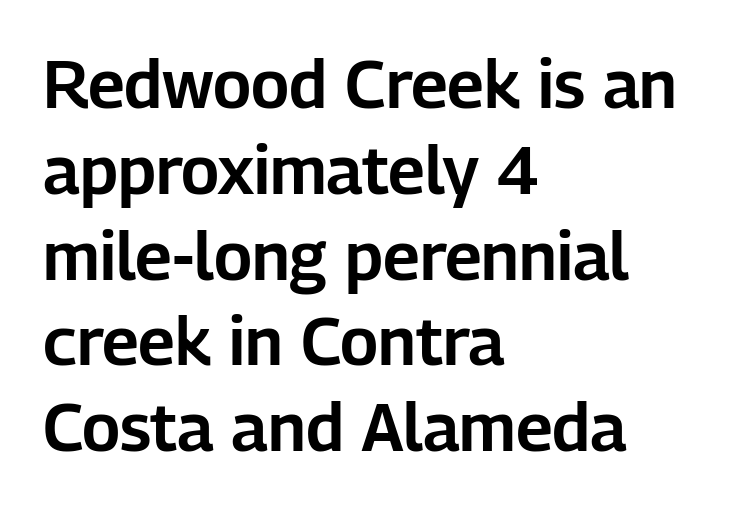
The image shows 67 px sans-serif type, upright; set left-aligned, normal line spacing (1.28x), normal letter spacing, not underlined; low stroke contrast and a medium x-height.
